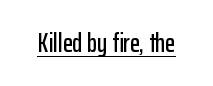
Posture: vertical. Is the letter spacing exaggerated? No — it looks like the ordinary default. These characters rest on top of a visible drawn line.
